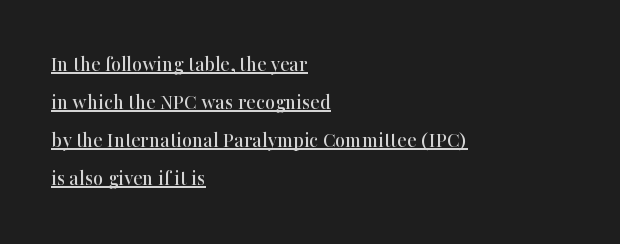
Which margin do the lines hug? The left one — the right edge is uneven. Italic: no, the glyphs are upright roman. Inter-character spacing is left at the font's built-in metrics. The glyphs are accompanied by a horizontal stroke just below them.
